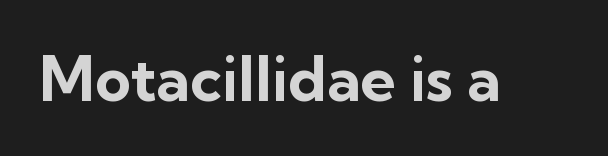
{"serif": "no", "italic": "no", "bold": "yes", "weight": "bold", "width": "normal", "stroke_contrast": "low", "x_height": "medium", "monospaced": "no", "underline": "no", "letter_spacing": "normal", "letter_spacing_em": 0.0, "glyph_px": 62}
